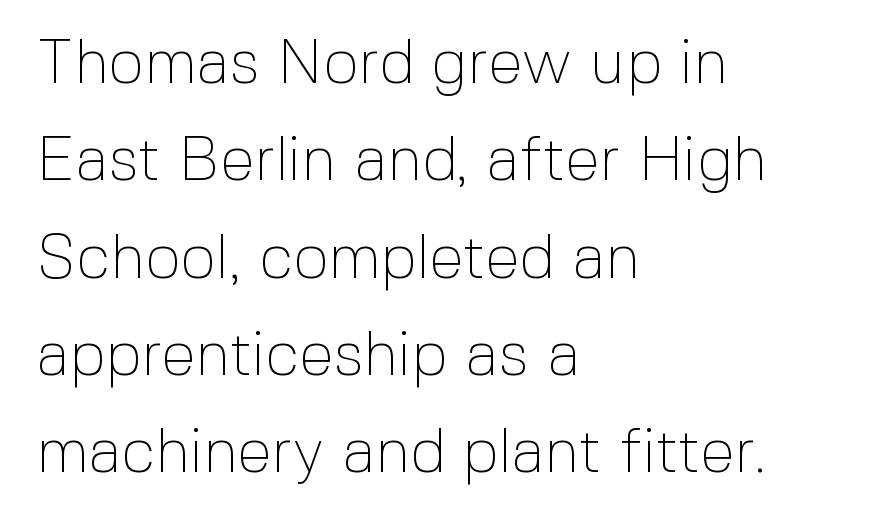
In CSS terms this would be text-align: left. Here the glyphs are tracked normally, forming tight word shapes. Italic: no, the glyphs are upright roman. The lines sit at an ordinary, default distance from one another.
